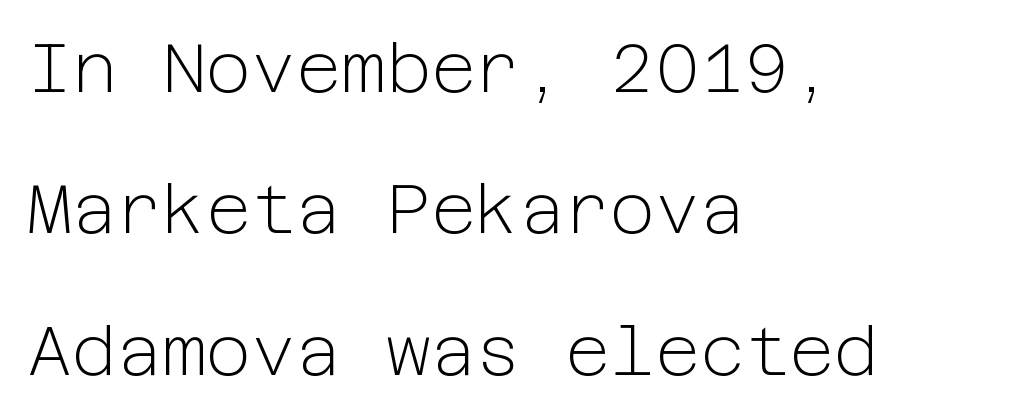
{"serif": "no", "italic": "no", "bold": "no", "weight": "light", "width": "normal", "stroke_contrast": "low", "x_height": "medium", "underline": "no", "align": "left", "line_spacing": "loose", "line_spacing_ratio": 2.05, "letter_spacing": "normal", "letter_spacing_em": 0.0, "glyph_px": 69}
